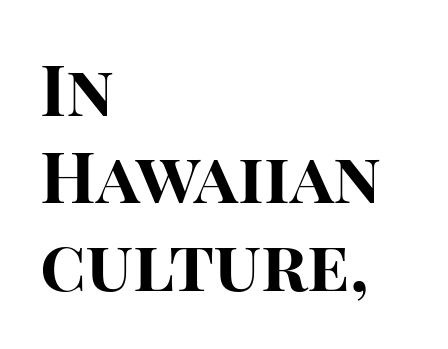
Q: Is the text bold? A: Yes.
Q: Is the text italic (slanted)? A: No, it is upright.
Q: Is the typeface a serif or a sans-serif typeface? A: Sans-serif.
Q: Is the text underlined? A: No.
Q: How is the paragraph aligned? A: Left-aligned.
Q: Is the spacing between letters normal or unusually wide? A: Normal.
Q: Is the spacing between lines tight, normal or loose? A: Normal.
Q: Width (condensed, normal, or wide)? A: Normal.
Q: Stroke contrast? A: High.
Q: x-height? A: Large.
Q: Monospaced? A: No.
